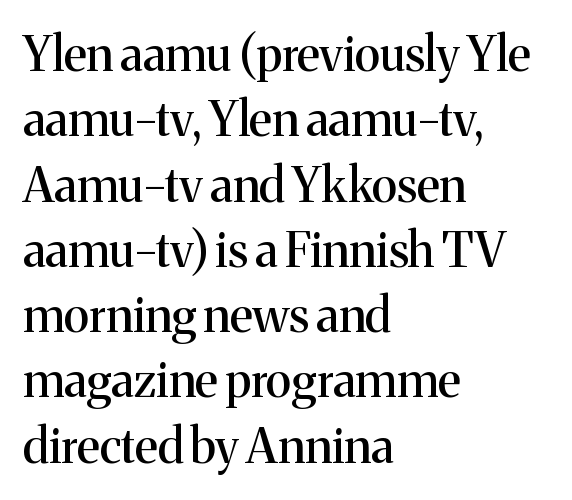
The image shows 48 px serif type, upright; set left-aligned, normal line spacing (1.36x), normal letter spacing, not underlined; medium stroke contrast and a medium x-height.
